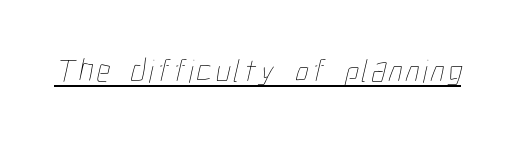
The image shows 33 px thin, condensed type; set underlined; low stroke contrast and a medium x-height.
